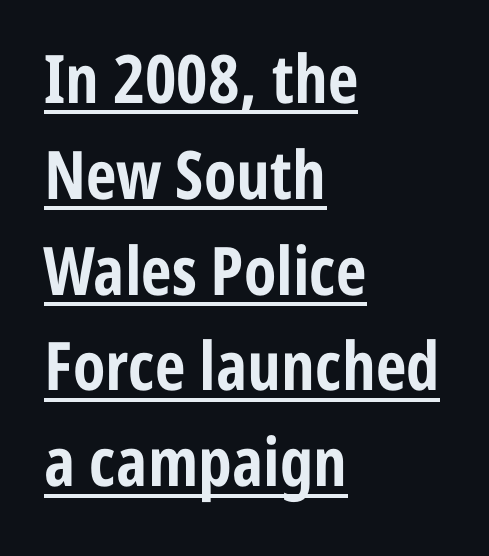
Does the leading feel generous? No, just average. A typographer would call this underscored text. Tracking here is standard; glyphs follow each other at the usual distance. The face used here has the dense, thick strokes of a bold. Notice how the stems are strictly vertical — no italics here.
